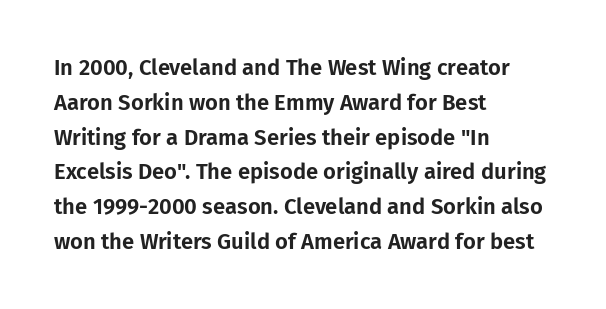
Q: Is the text italic (slanted)? A: No, it is upright.
Q: Is the text underlined? A: No.
Q: How is the paragraph aligned? A: Left-aligned.
Q: Is the spacing between letters normal or unusually wide? A: Normal.
Q: Is the spacing between lines tight, normal or loose? A: Normal.
